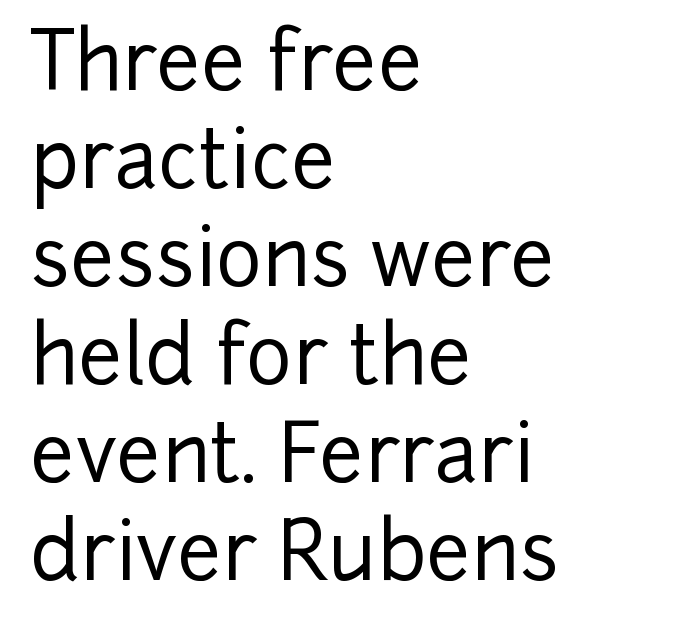
Q: Is the text italic (slanted)? A: No, it is upright.
Q: Is the typeface a serif or a sans-serif typeface? A: Sans-serif.
Q: Is the text underlined? A: No.
Q: How is the paragraph aligned? A: Left-aligned.
Q: Is the spacing between letters normal or unusually wide? A: Normal.
Q: Width (condensed, normal, or wide)? A: Normal.
Q: Stroke contrast? A: Low.
Q: x-height? A: Medium.
Q: Monospaced? A: No.
